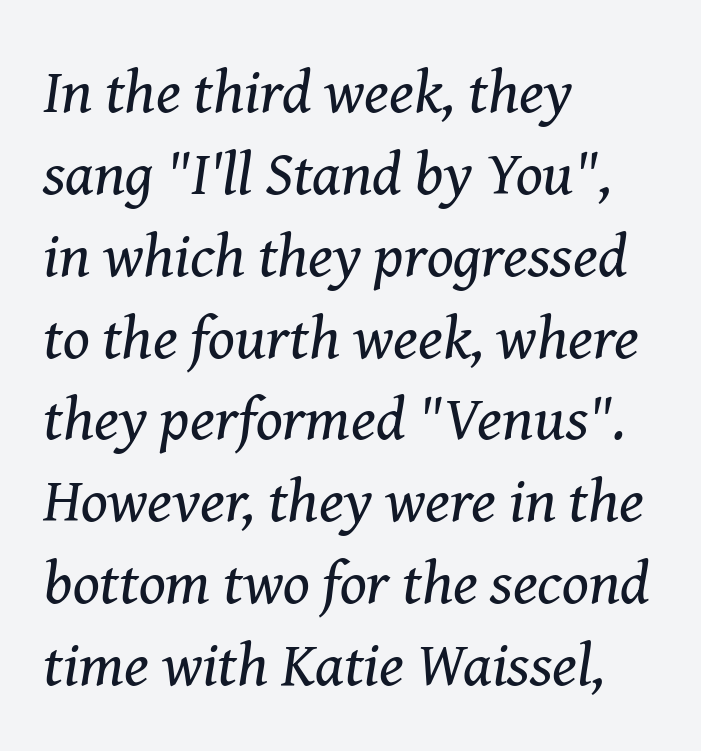
The line texture is even and compact thanks to regular tracking. Regarding serifs, this sample has them. Is this a heavy cut? Hardly; it is regular or lighter. Typeset ragged right — the left edge is the straight one.
